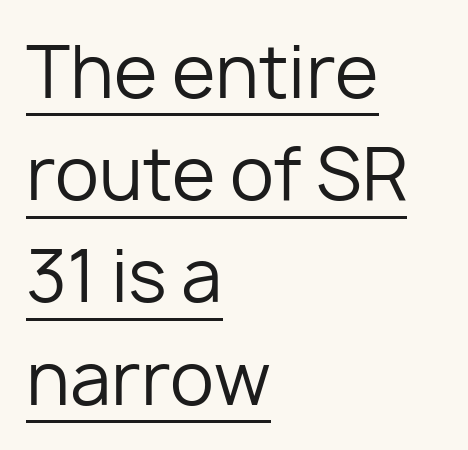
Q: Is the text bold? A: No.
Q: Is the text italic (slanted)? A: No, it is upright.
Q: Is the typeface a serif or a sans-serif typeface? A: Sans-serif.
Q: Is the text underlined? A: Yes.
Q: How is the paragraph aligned? A: Left-aligned.
Q: Is the spacing between letters normal or unusually wide? A: Normal.
Q: Is the spacing between lines tight, normal or loose? A: Normal.
Q: Width (condensed, normal, or wide)? A: Normal.
Q: Stroke contrast? A: Low.
Q: x-height? A: Medium.
Q: Monospaced? A: No.
